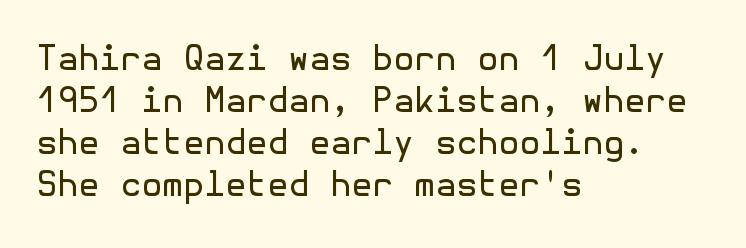
Left-aligned paragraph, ragged on the right. You could call the tracking neutral — neither tight nor loose. Any mark beneath the type? The region is blank. Is this a sans? Yes — the strokes have no serifs.
